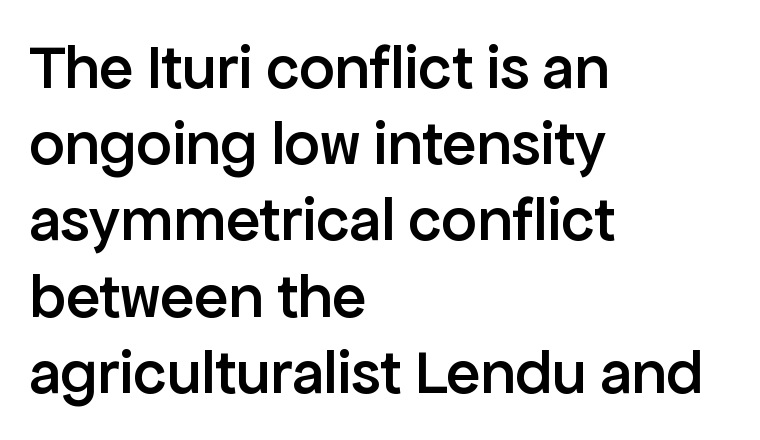
Q: Is the text bold? A: Semi-bold.
Q: Is the text italic (slanted)? A: No, it is upright.
Q: Is the typeface a serif or a sans-serif typeface? A: Sans-serif.
Q: Is the text underlined? A: No.
Q: How is the paragraph aligned? A: Left-aligned.
Q: Is the spacing between letters normal or unusually wide? A: Normal.
Q: Width (condensed, normal, or wide)? A: Normal.
Q: Stroke contrast? A: Low.
Q: x-height? A: Medium.
Q: Monospaced? A: No.
